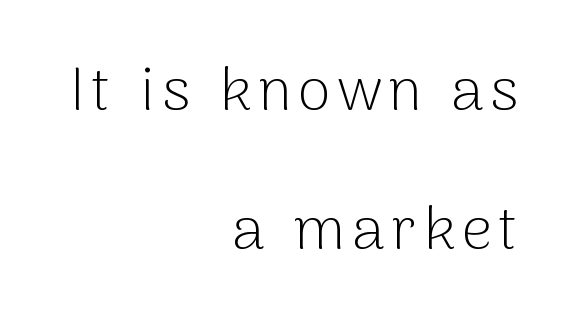
Q: Is the text bold? A: No.
Q: Is the text italic (slanted)? A: No, it is upright.
Q: Is the typeface a serif or a sans-serif typeface? A: Sans-serif.
Q: Is the text underlined? A: No.
Q: How is the paragraph aligned? A: Right-aligned.
Q: Is the spacing between lines tight, normal or loose? A: Loose.
Q: Width (condensed, normal, or wide)? A: Normal.
Q: Stroke contrast? A: Low.
Q: x-height? A: Medium.
Q: Monospaced? A: No.
